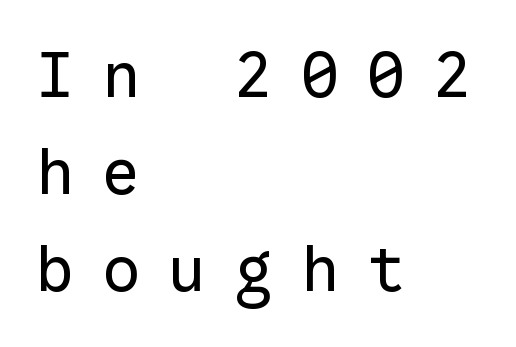
{"serif": "no", "italic": "no", "bold": "no", "weight": "regular", "width": "normal", "stroke_contrast": "low", "x_height": "medium", "monospaced": "yes", "underline": "no", "align": "left", "line_spacing": "normal", "line_spacing_ratio": 1.54, "letter_spacing": "wide", "letter_spacing_em": 0.45, "glyph_px": 63}
